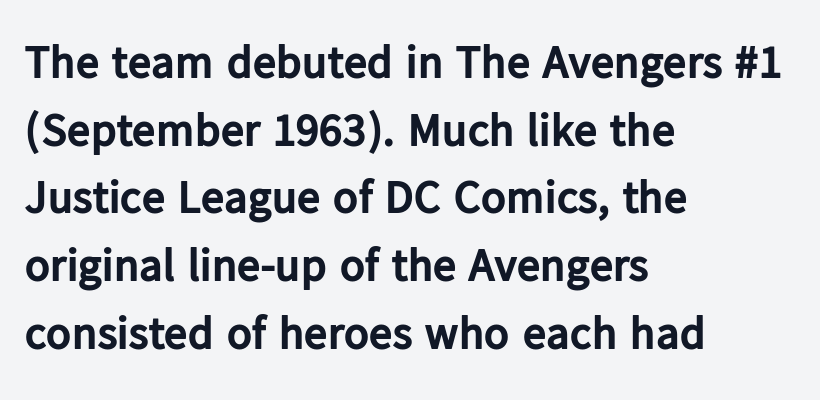
Q: Is the text bold? A: Yes.
Q: Is the text italic (slanted)? A: No, it is upright.
Q: Is the typeface a serif or a sans-serif typeface? A: Sans-serif.
Q: Is the text underlined? A: No.
Q: How is the paragraph aligned? A: Left-aligned.
Q: Is the spacing between letters normal or unusually wide? A: Normal.
Q: Is the spacing between lines tight, normal or loose? A: Normal.
Q: Width (condensed, normal, or wide)? A: Normal.
Q: Stroke contrast? A: Low.
Q: x-height? A: Medium.
Q: Monospaced? A: No.
